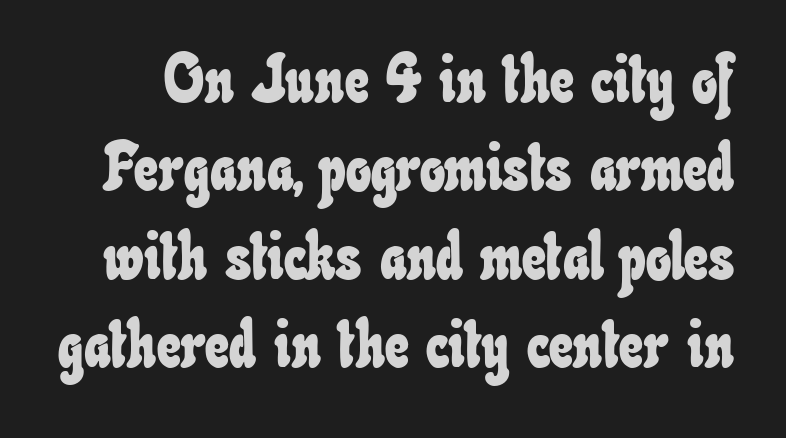
Q: Is the text underlined? A: No.
Q: Is the spacing between letters normal or unusually wide? A: Normal.
Q: Is the spacing between lines tight, normal or loose? A: Normal.
Q: Width (condensed, normal, or wide)? A: Condensed.
Q: Stroke contrast? A: Low.
Q: x-height? A: Small.
Q: Monospaced? A: No.
